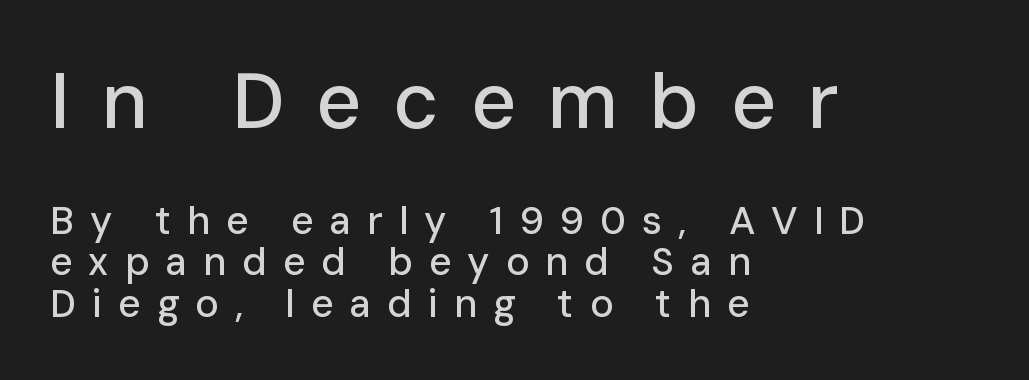
The image shows 78 px sans-serif type, upright; set left-aligned, tight line spacing (1.06x), unusually wide letter spacing (+0.41 em), not underlined; the first (top) block is 2.0x larger; low stroke contrast and a medium x-height.
